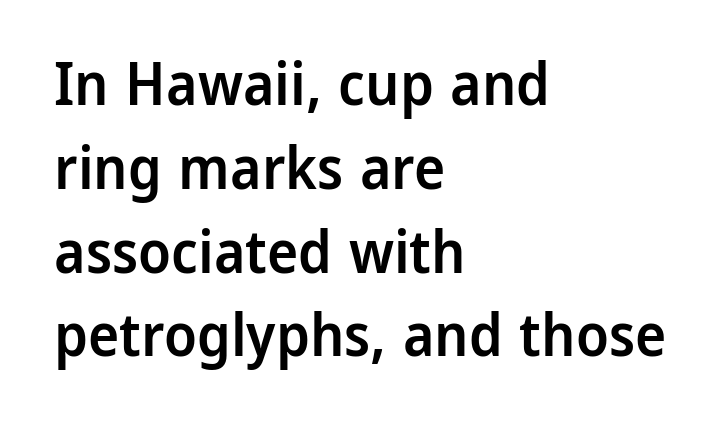
The image shows 59 px semibold sans-serif type, upright; set left-aligned, normal line spacing (1.42x), normal letter spacing, not underlined; low stroke contrast and a medium x-height.
